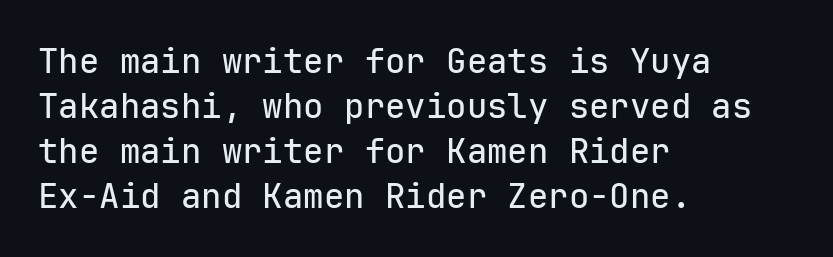
Q: Is the text italic (slanted)? A: No, it is upright.
Q: Is the typeface a serif or a sans-serif typeface? A: Sans-serif.
Q: Is the text underlined? A: No.
Q: How is the paragraph aligned? A: Left-aligned.
Q: Is the spacing between letters normal or unusually wide? A: Normal.
Q: Is the spacing between lines tight, normal or loose? A: Normal.
Q: Width (condensed, normal, or wide)? A: Normal.
Q: Stroke contrast? A: Low.
Q: x-height? A: Medium.
Q: Monospaced? A: Yes.
